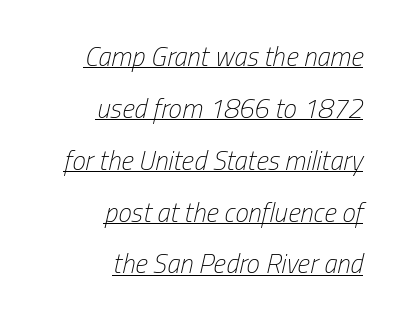
The passage shown is not bold in any degree. Each line of the rendering has a horizontal stroke beneath the glyphs. Is the letter spacing exaggerated? No — it looks like the ordinary default. These lines stand farther apart than default settings would place them. Compared with ordinary roman type, these characters are visibly tilted.
